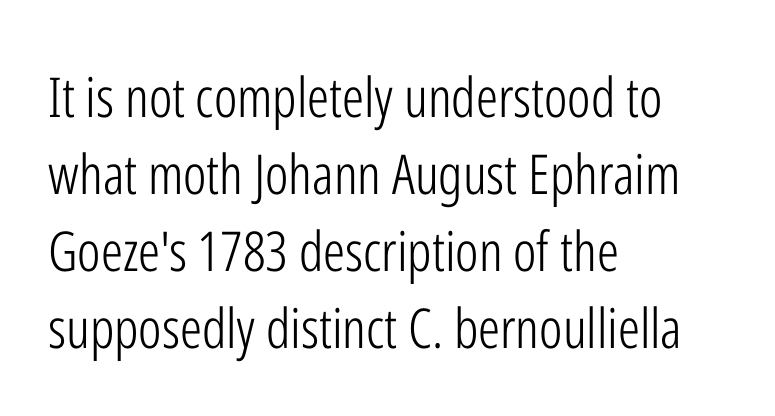
The image shows 55 px light, condensed sans-serif type, upright; set left-aligned, normal line spacing (1.4x), normal letter spacing, not underlined; low stroke contrast and a medium x-height.
